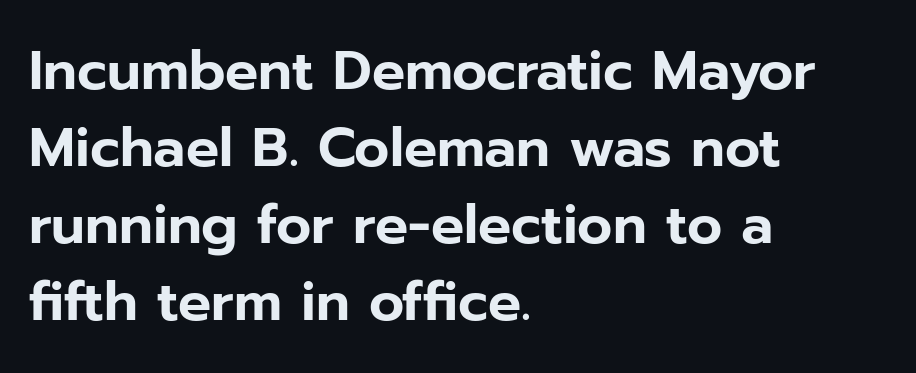
The image shows 55 px sans-serif type, upright; set left-aligned, normal line spacing (1.4x), normal letter spacing, not underlined; low stroke contrast and a medium x-height.
